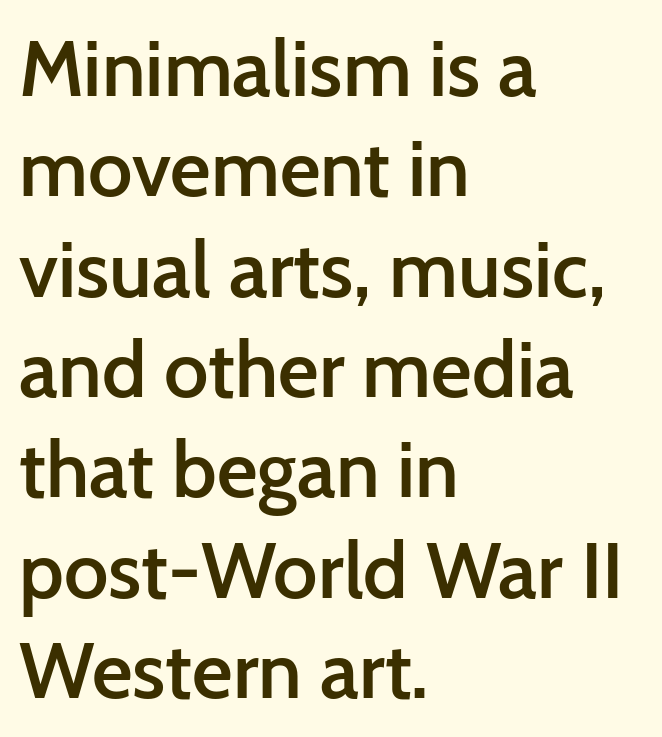
On the weight axis this lands at semibold, roughly 600. This sample uses plain, unmodified letter spacing. Spacing verdict: proportional, widths tailored to each character. Look at the bottom of the vertical strokes: they stop flat, with no serifs. The leading is moderate, giving the passage an even texture. Lines of text with bare space underneath.
